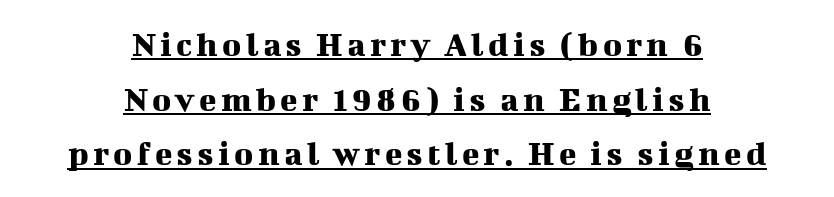
The image shows 36 px serif type, upright; set centered, normal line spacing (1.52x), underlined; medium stroke contrast and a medium x-height.
